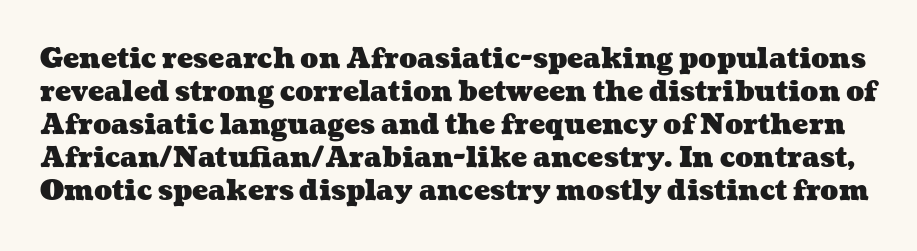
The image shows 27 px bold type; set line spacing 1.22x, normal letter spacing, not underlined.
